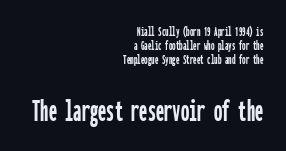
The image shows 33 px condensed sans-serif type, upright, monospaced; set right-aligned, tight line spacing (1.01x), normal letter spacing, not underlined; the second (bottom) block is 2.36x larger; low stroke contrast and a medium x-height.
